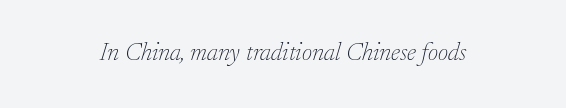
The image shows 25 px text type, italic (leaning right); set normal letter spacing, not underlined.
